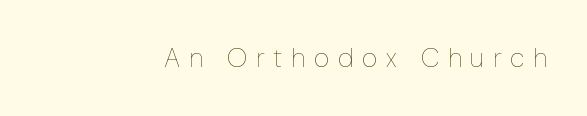
Q: Is the text bold? A: No.
Q: Is the text italic (slanted)? A: No, it is upright.
Q: Is the text underlined? A: No.
Q: Is the spacing between letters normal or unusually wide? A: Unusually wide.
